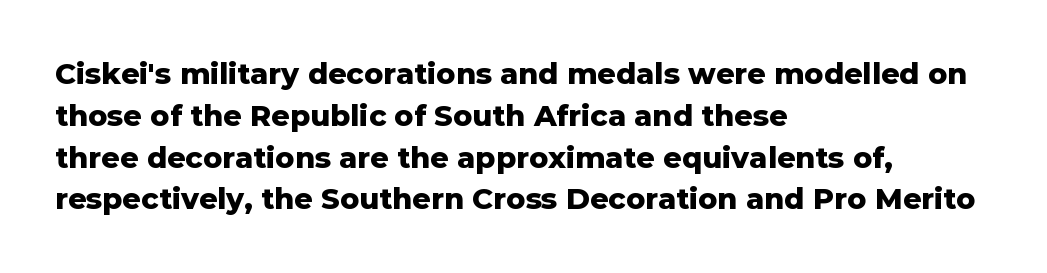
Q: Is the text bold? A: Yes.
Q: Is the text italic (slanted)? A: No, it is upright.
Q: Is the typeface a serif or a sans-serif typeface? A: Sans-serif.
Q: Is the text underlined? A: No.
Q: How is the paragraph aligned? A: Left-aligned.
Q: Is the spacing between letters normal or unusually wide? A: Normal.
Q: Is the spacing between lines tight, normal or loose? A: Normal.
Q: Width (condensed, normal, or wide)? A: Normal.
Q: Stroke contrast? A: Low.
Q: x-height? A: Medium.
Q: Monospaced? A: No.
